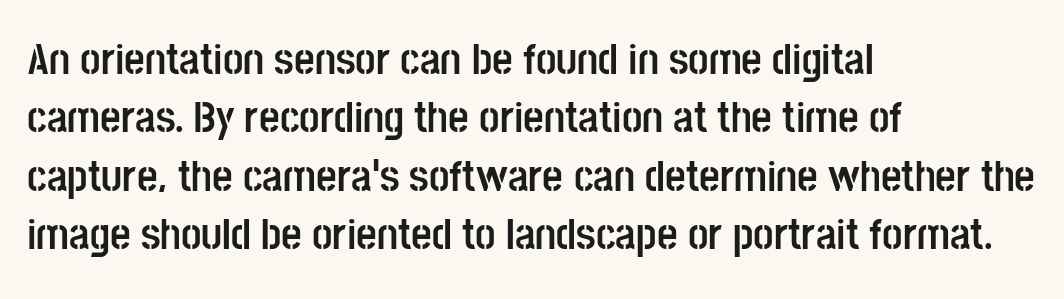
{"serif": "no", "italic": "no", "bold": "yes", "weight": "semibold", "width": "condensed", "stroke_contrast": "low", "x_height": "large", "monospaced": "no", "underline": "no", "align": "left", "line_spacing": "normal", "line_spacing_ratio": 1.3, "letter_spacing": "normal", "letter_spacing_em": 0.0, "glyph_px": 45}
